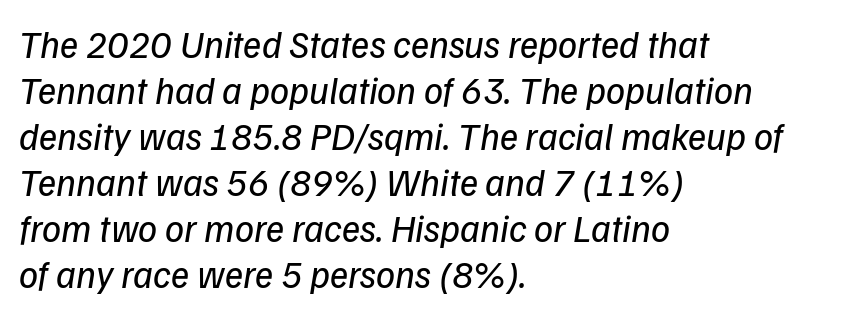
Q: Is the text bold? A: No.
Q: Is the text italic (slanted)? A: Yes, it leans right by about 9 degrees.
Q: Is the text underlined? A: No.
Q: How is the paragraph aligned? A: Left-aligned.
Q: Is the spacing between letters normal or unusually wide? A: Normal.
Q: Width (condensed, normal, or wide)? A: Normal.
Q: Stroke contrast? A: Low.
Q: x-height? A: Medium.
Q: Monospaced? A: No.
